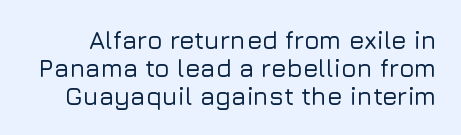
{"italic": "no", "underline": "no", "line_spacing": "tight", "line_spacing_ratio": 1.12, "letter_spacing": "normal", "letter_spacing_em": 0.0, "glyph_px": 25}
